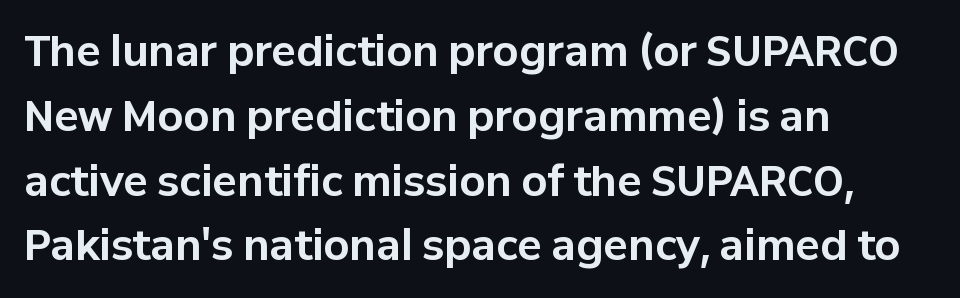
{"serif": "no", "italic": "no", "bold": "yes", "weight": "bold", "width": "normal", "stroke_contrast": "low", "x_height": "medium", "monospaced": "no", "underline": "no", "align": "left", "line_spacing": "normal", "line_spacing_ratio": 1.58, "letter_spacing": "normal", "letter_spacing_em": 0.0, "glyph_px": 41}
